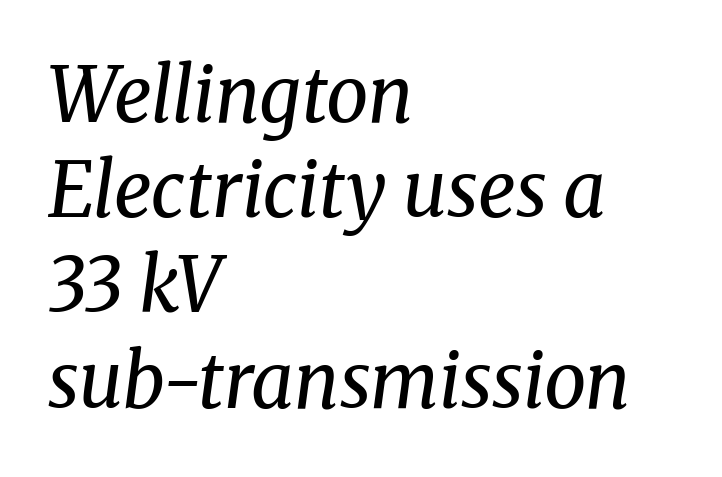
The image shows 75 px regular-weight serif type, italic (leaning right); set left-aligned, normal line spacing (1.27x), normal letter spacing, not underlined; medium stroke contrast and a medium x-height.
